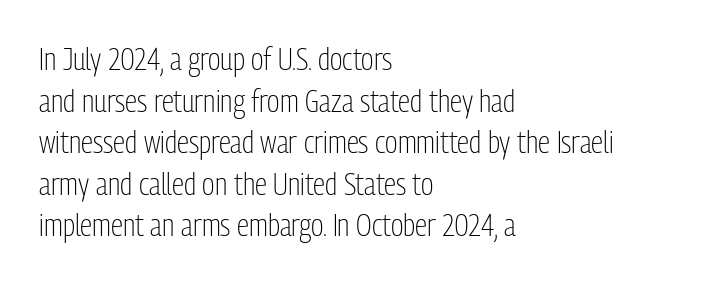
The image shows 31 px light, condensed sans-serif type, upright; set left-aligned, normal line spacing (1.34x), normal letter spacing, not underlined; low stroke contrast and a medium x-height.
